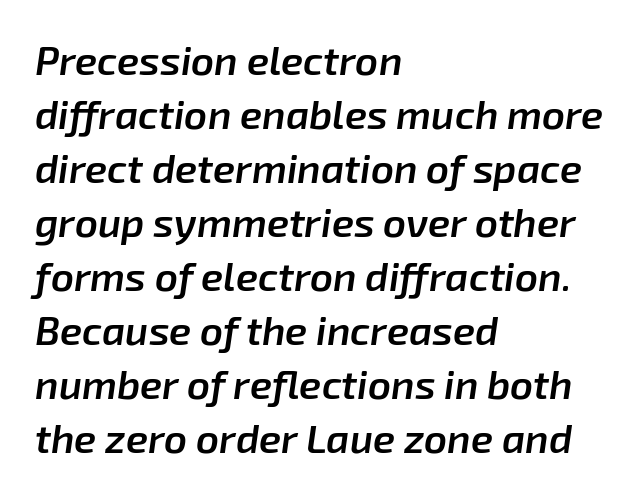
Q: Is the text bold? A: Semi-bold.
Q: Is the text italic (slanted)? A: Yes, it leans right by about 8 degrees.
Q: Is the text underlined? A: No.
Q: How is the paragraph aligned? A: Left-aligned.
Q: Is the spacing between letters normal or unusually wide? A: Normal.
Q: Is the spacing between lines tight, normal or loose? A: Normal.
Q: Width (condensed, normal, or wide)? A: Normal.
Q: Stroke contrast? A: Low.
Q: x-height? A: Medium.
Q: Monospaced? A: No.
